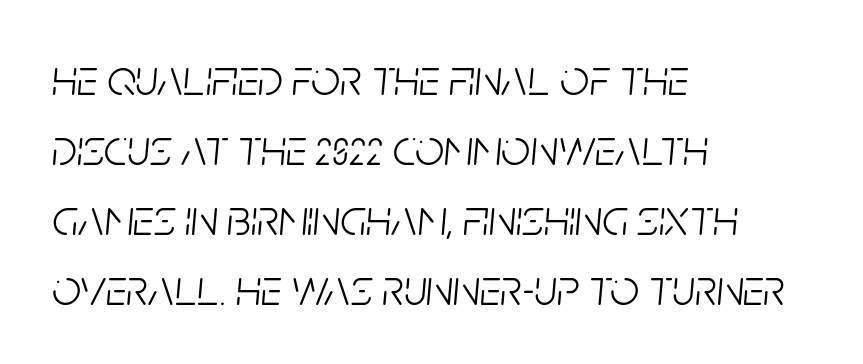
Q: Is the text bold? A: No.
Q: Is the text italic (slanted)? A: Yes, it leans right by about 5 degrees.
Q: Is the text underlined? A: No.
Q: How is the paragraph aligned? A: Left-aligned.
Q: Is the spacing between letters normal or unusually wide? A: Normal.
Q: Is the spacing between lines tight, normal or loose? A: Normal.
Q: Width (condensed, normal, or wide)? A: Condensed.
Q: Stroke contrast? A: Low.
Q: x-height? A: Large.
Q: Monospaced? A: No.
